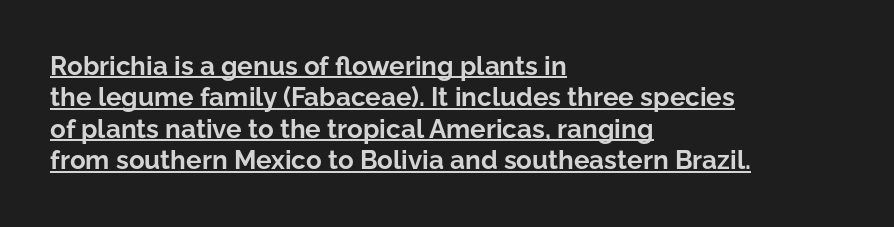
{"italic": "no", "bold": "yes", "underline": "yes", "align": "left", "line_spacing_ratio": 1.21, "letter_spacing": "normal", "letter_spacing_em": 0.0, "glyph_px": 26}
